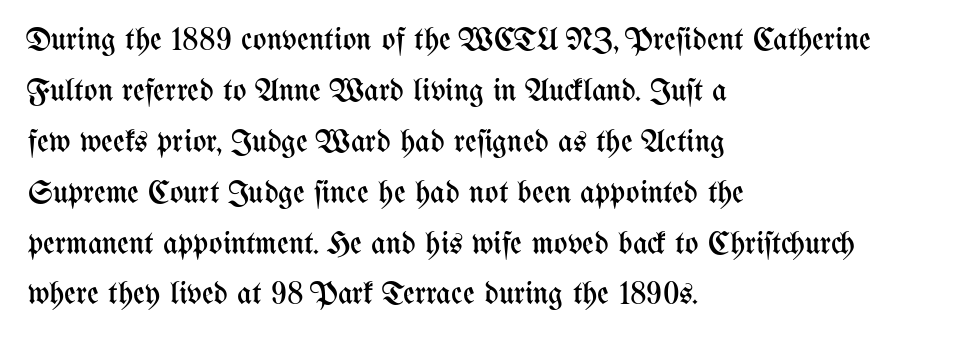
The image shows 32 px regular-weight, condensed type, upright; set left-aligned, normal line spacing (1.59x), normal letter spacing, not underlined; medium stroke contrast and a medium x-height.
